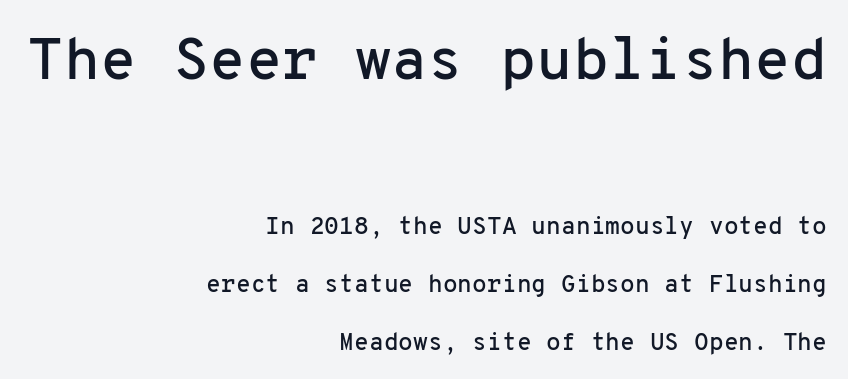
Q: Is the text italic (slanted)? A: No, it is upright.
Q: Is the typeface a serif or a sans-serif typeface? A: Sans-serif.
Q: Is the text underlined? A: No.
Q: How is the paragraph aligned? A: Right-aligned.
Q: Is the spacing between letters normal or unusually wide? A: Normal.
Q: Is the spacing between lines tight, normal or loose? A: Loose.
Q: Which block of text is set in a larger size, the first (top) or the second (bottom)? A: The first (top) one.
Q: Width (condensed, normal, or wide)? A: Normal.
Q: Stroke contrast? A: Low.
Q: x-height? A: Medium.
Q: Monospaced? A: Yes.
